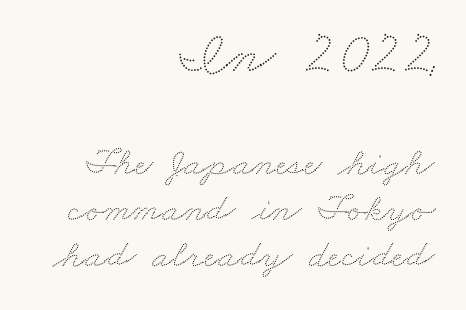
{"width": "wide", "stroke_contrast": "low", "x_height": "small", "monospaced": "no", "underline": "no", "align": "right", "line_spacing": "tight", "line_spacing_ratio": 1.14, "letter_spacing": "normal", "letter_spacing_em": 0.0, "larger_block": "first", "size_ratio": 1.5, "glyph_px": 60}
